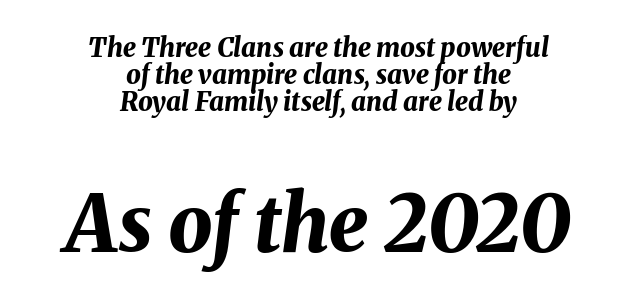
The image shows 78 px bold type, italic (leaning right); set centered, tight line spacing (1.04x), normal letter spacing, not underlined; the second (bottom) block is 3.0x larger; medium stroke contrast and a medium x-height.
